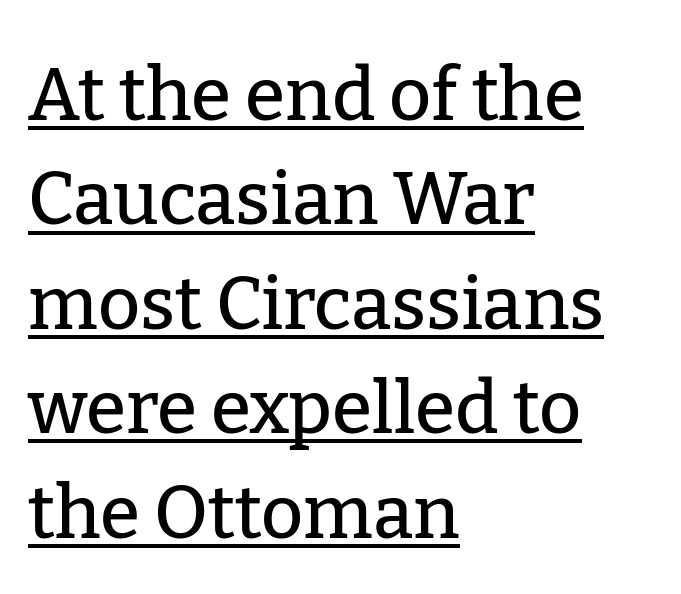
{"serif": "yes", "italic": "no", "width": "normal", "stroke_contrast": "low", "x_height": "medium", "monospaced": "no", "underline": "yes", "align": "left", "line_spacing": "normal", "line_spacing_ratio": 1.43, "letter_spacing": "normal", "letter_spacing_em": 0.0, "glyph_px": 73}
